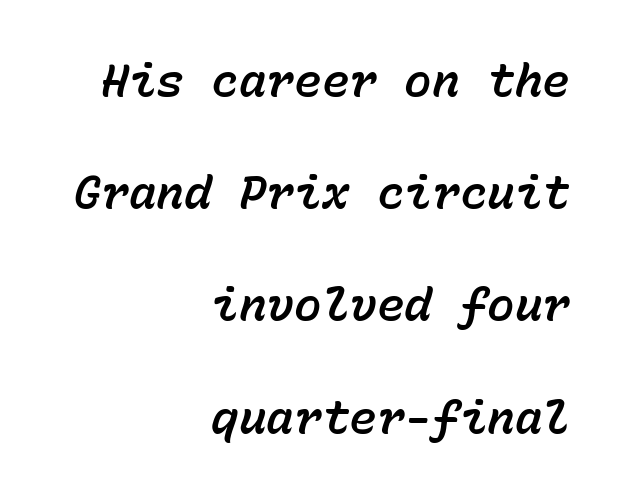
{"italic": "yes", "lean": "right", "slant_degrees": 15, "width": "normal", "stroke_contrast": "low", "x_height": "medium", "monospaced": "yes", "underline": "no", "align": "right", "line_spacing": "loose", "line_spacing_ratio": 2.44, "letter_spacing": "normal", "letter_spacing_em": 0.0, "glyph_px": 46}
